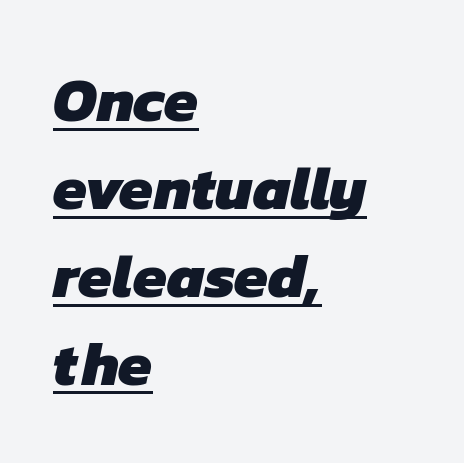
I'd describe the lettering as bold — thick and assertive. Varying glyph widths throughout — classic text-font behaviour. Quick note: interline space is typical. The compositor pushed each line to the left boundary. Check where the strokes stop: nothing finishes them off — pure sans.
